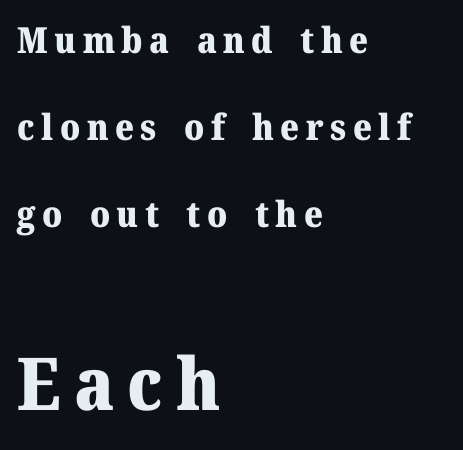
{"serif": "yes", "italic": "no", "bold": "yes", "weight": "heavy", "width": "normal", "stroke_contrast": "medium", "x_height": "medium", "monospaced": "no", "underline": "no", "align": "left", "line_spacing": "loose", "line_spacing_ratio": 2.42, "larger_block": "second", "size_ratio": 2.03, "glyph_px": 73}
